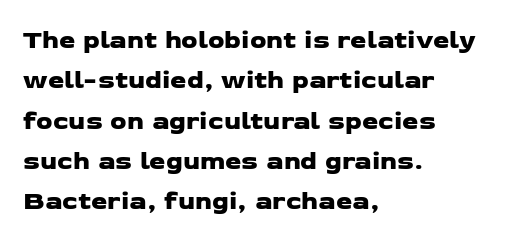
{"underline": "no", "align": "left", "line_spacing": "normal", "line_spacing_ratio": 1.55, "letter_spacing": "normal", "letter_spacing_em": 0.0, "glyph_px": 26}
